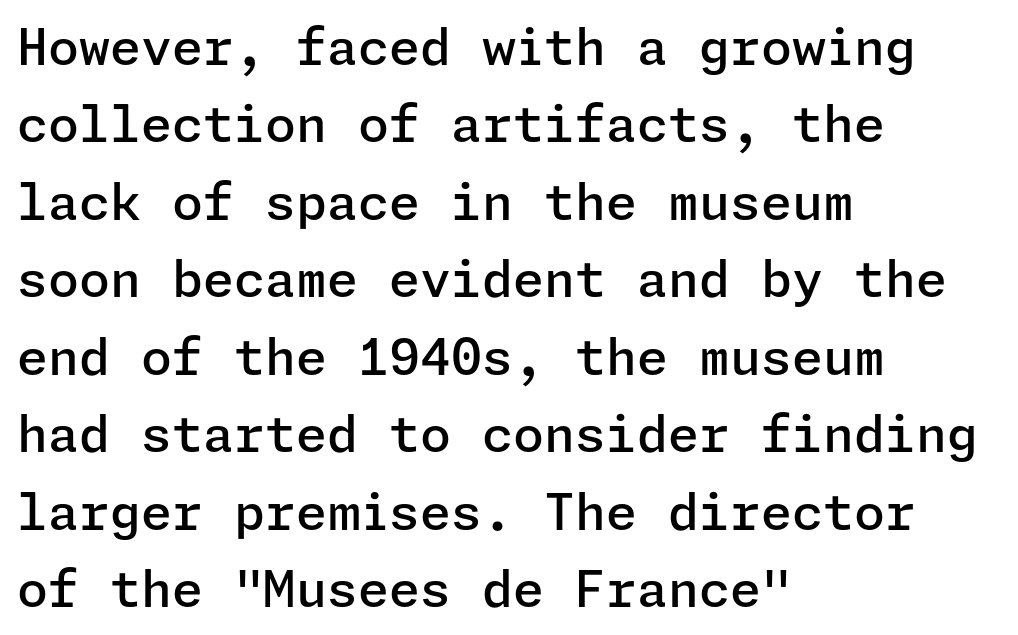
The image shows 50 px semibold sans-serif type, upright; set left-aligned, normal line spacing (1.55x), normal letter spacing, not underlined; low stroke contrast and a medium x-height.
